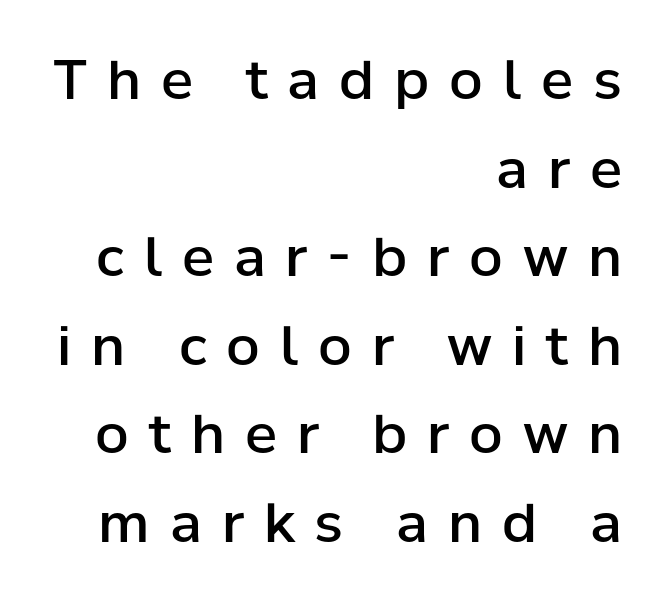
Ordinary non-slanted type is in use. The rendering shows plain stroke endings on the letterforms — a sans-serif design. Display-style spreading of the glyphs; the letterfit is very open. Weight: semibold (demi). The line-height multiplier appears to be the usual default.
